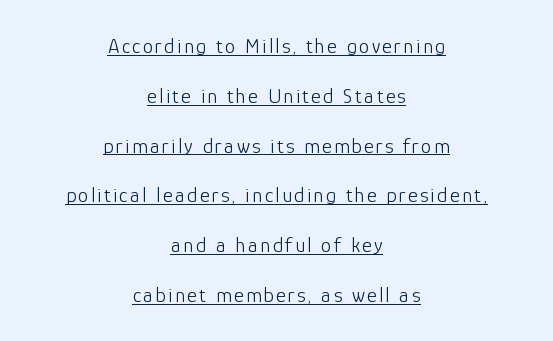
Q: Is the text bold? A: No.
Q: Is the text italic (slanted)? A: No, it is upright.
Q: Is the text underlined? A: Yes.
Q: How is the paragraph aligned? A: Centered.
Q: Is the spacing between lines tight, normal or loose? A: Loose.
